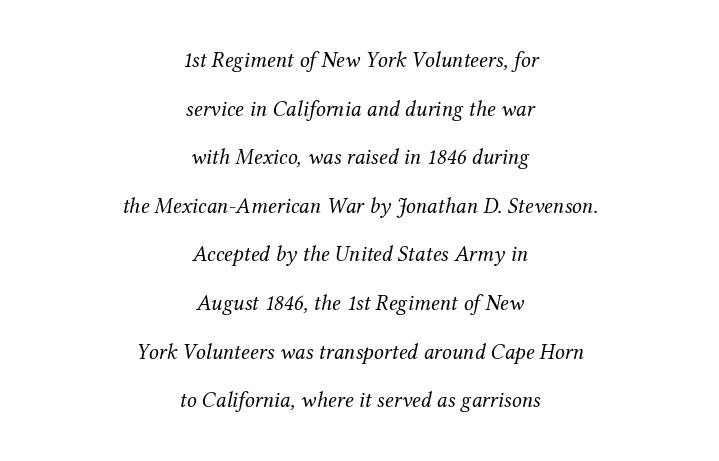
The image shows 22 px text type, italic (leaning right); set centered, loose line spacing (2.21x), normal letter spacing, not underlined.
